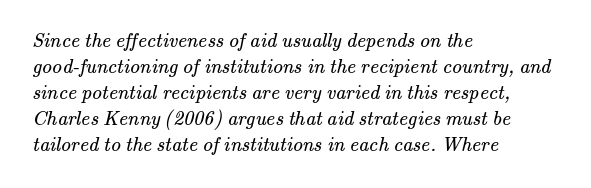
{"bold": "no", "underline": "no", "align": "left", "line_spacing": "normal", "line_spacing_ratio": 1.3, "letter_spacing": "normal", "letter_spacing_em": 0.0, "glyph_px": 20}
